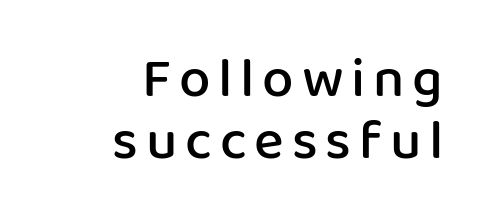
Q: Is the text bold? A: Semi-bold.
Q: Is the text italic (slanted)? A: No, it is upright.
Q: Is the typeface a serif or a sans-serif typeface? A: Sans-serif.
Q: Is the text underlined? A: No.
Q: How is the paragraph aligned? A: Right-aligned.
Q: Is the spacing between lines tight, normal or loose? A: Tight.
Q: Width (condensed, normal, or wide)? A: Normal.
Q: Stroke contrast? A: Low.
Q: x-height? A: Medium.
Q: Monospaced? A: No.
